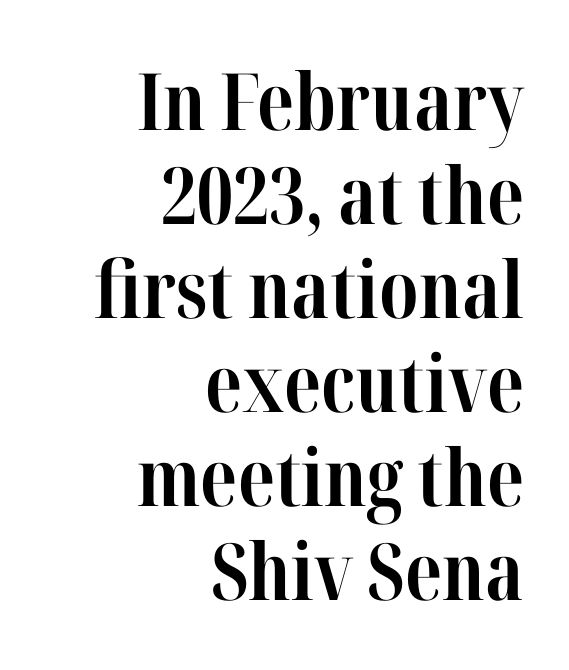
The image shows 79 px bold, condensed serif type, upright; set right-aligned, line spacing 1.19x, normal letter spacing, not underlined; high stroke contrast and a medium x-height.
